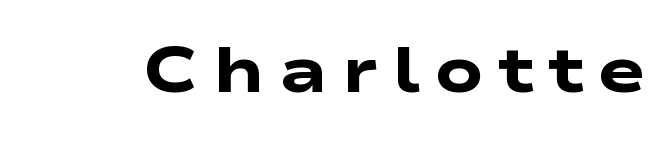
{"serif": "no", "bold": "yes", "weight": "heavy", "width": "wide", "stroke_contrast": "low", "x_height": "medium", "monospaced": "no", "underline": "no", "letter_spacing": "wide", "letter_spacing_em": 0.22, "glyph_px": 64}
